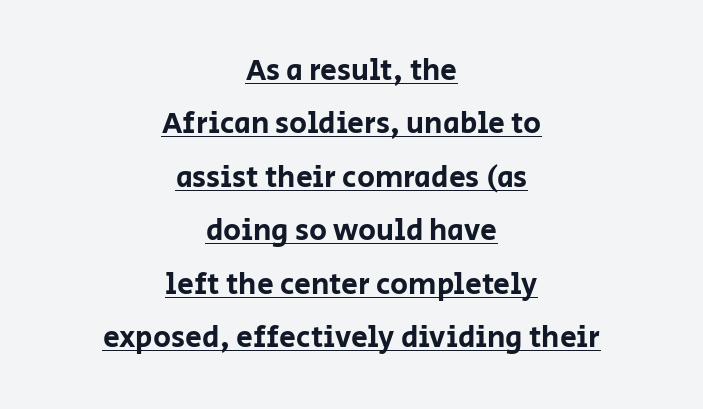
{"serif": "no", "italic": "no", "width": "normal", "stroke_contrast": "low", "x_height": "large", "monospaced": "no", "underline": "yes", "align": "center", "line_spacing_ratio": 1.78, "letter_spacing": "normal", "letter_spacing_em": 0.0, "glyph_px": 30}
